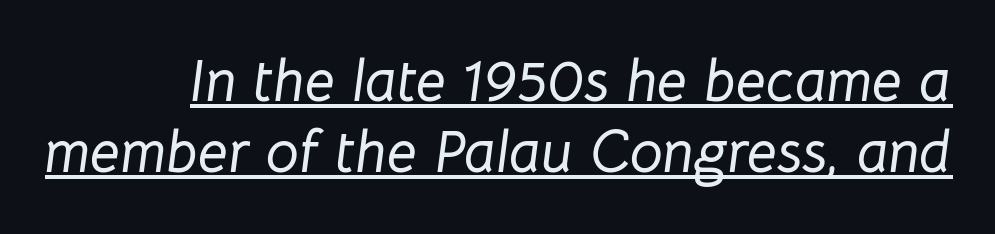
Is this a fixed-width face? No — the glyphs have proportional, varying widths. Words appear dense and cohesive because spacing is normal. Quick note: underline on. When letters slant like this, we call the style italic.
